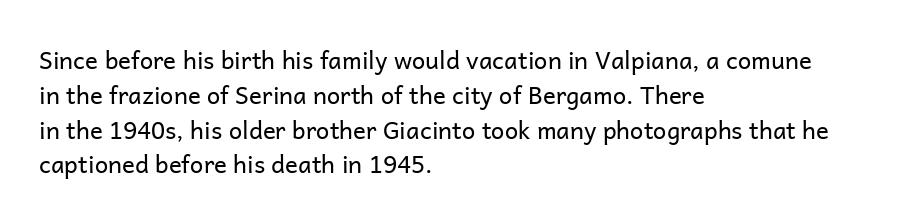
The image shows 24 px text type, upright; set left-aligned, normal line spacing (1.45x), normal letter spacing, not underlined.
